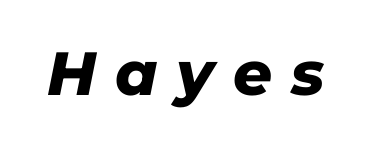
The image shows 61 px heavy type, italic (leaning right); set unusually wide letter spacing (+0.31 em), not underlined; low stroke contrast and a medium x-height.
